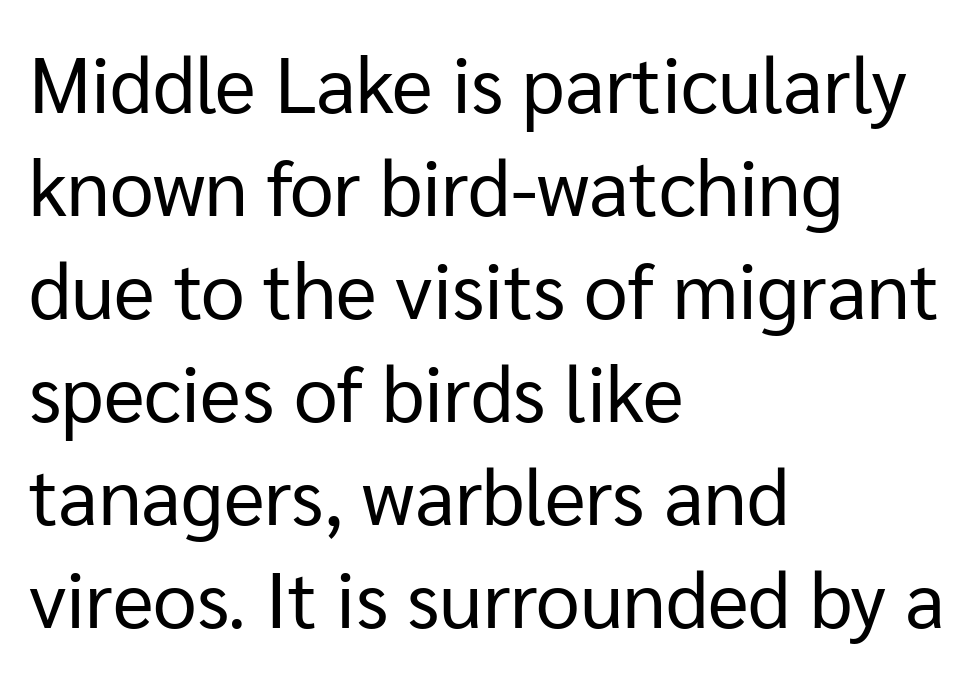
The image shows 78 px regular-weight sans-serif type, upright; set left-aligned, normal line spacing (1.32x), normal letter spacing, not underlined; low stroke contrast and a medium x-height.
